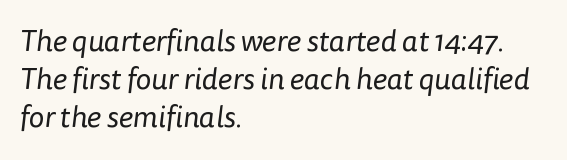
{"serif": "no", "bold": "no", "weight": "regular", "width": "normal", "stroke_contrast": "low", "x_height": "medium", "monospaced": "no", "underline": "no", "align": "left", "line_spacing": "normal", "line_spacing_ratio": 1.27, "letter_spacing": "normal", "letter_spacing_em": 0.0, "glyph_px": 30}
